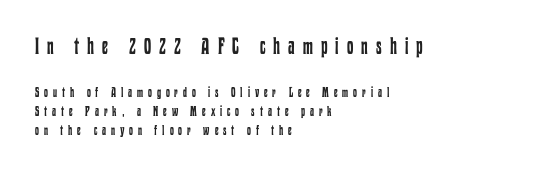
The image shows 23 px text type, upright; set left-aligned, normal line spacing (1.36x), unusually wide letter spacing (+0.35 em), not underlined; the first (top) block is 1.64x larger.
